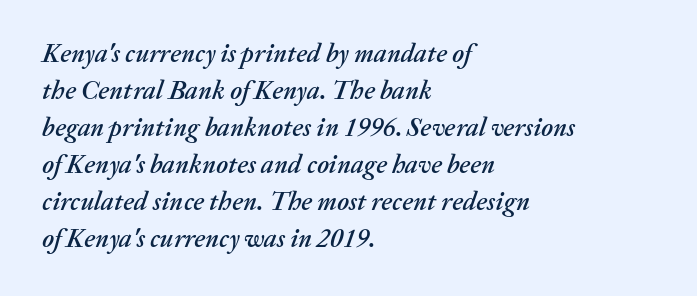
The image shows 26 px text type, italic (leaning right); set left-aligned, normal line spacing (1.42x), normal letter spacing, not underlined.
